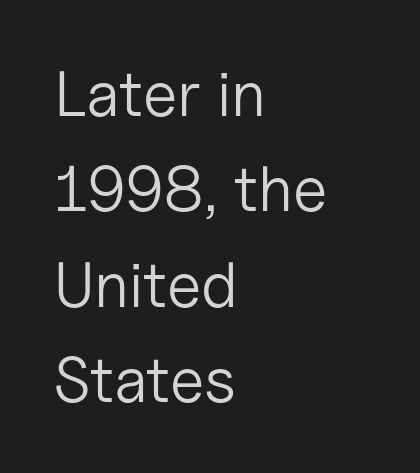
Q: Is the text bold? A: No.
Q: Is the text italic (slanted)? A: No, it is upright.
Q: Is the typeface a serif or a sans-serif typeface? A: Sans-serif.
Q: Is the text underlined? A: No.
Q: How is the paragraph aligned? A: Left-aligned.
Q: Is the spacing between letters normal or unusually wide? A: Normal.
Q: Is the spacing between lines tight, normal or loose? A: Normal.
Q: Width (condensed, normal, or wide)? A: Normal.
Q: Stroke contrast? A: Low.
Q: x-height? A: Medium.
Q: Monospaced? A: No.
